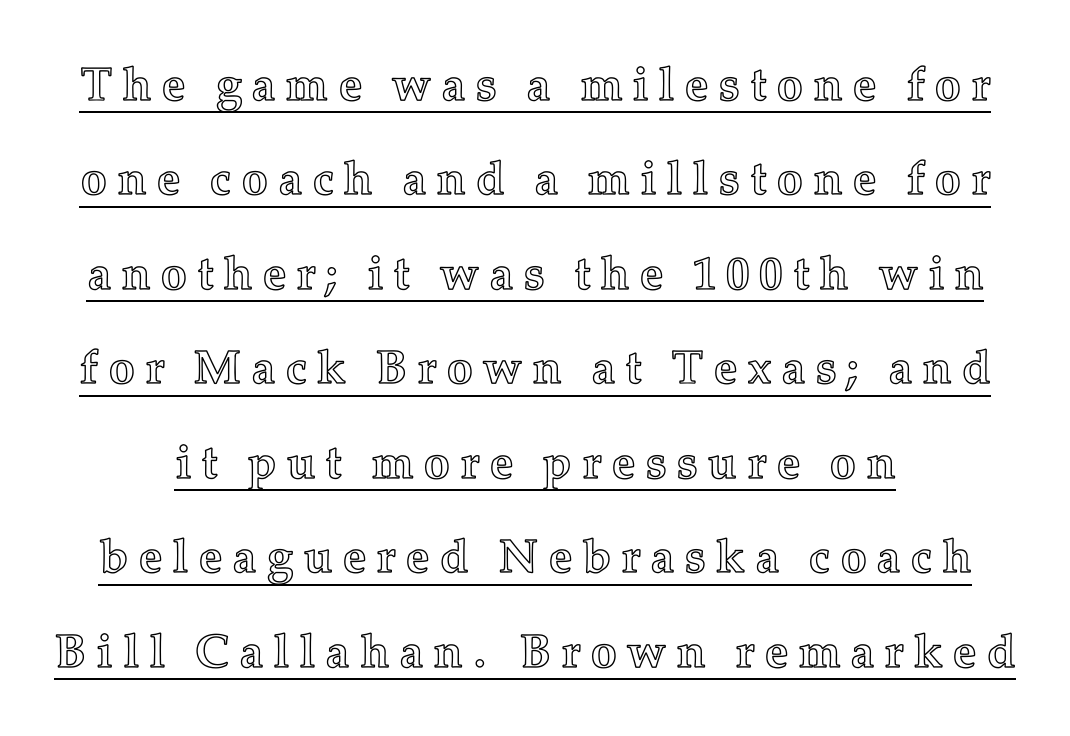
Q: Is the text italic (slanted)? A: No, it is upright.
Q: Is the text underlined? A: Yes.
Q: Is the spacing between letters normal or unusually wide? A: Unusually wide.
Q: Is the spacing between lines tight, normal or loose? A: Loose.
Q: Width (condensed, normal, or wide)? A: Normal.
Q: x-height? A: Medium.
Q: Monospaced? A: No.
